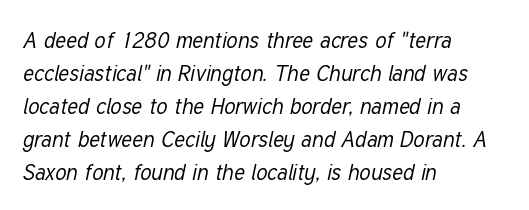
The image shows 22 px text type, italic (leaning right); set left-aligned, normal line spacing (1.5x), normal letter spacing, not underlined.
